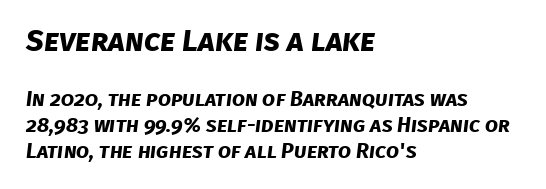
{"serif": "no", "bold": "yes", "weight": "bold", "width": "normal", "stroke_contrast": "low", "x_height": "large", "monospaced": "no", "underline": "no", "align": "left", "line_spacing_ratio": 1.23, "letter_spacing": "normal", "letter_spacing_em": 0.0, "larger_block": "first", "size_ratio": 1.48, "glyph_px": 31}
